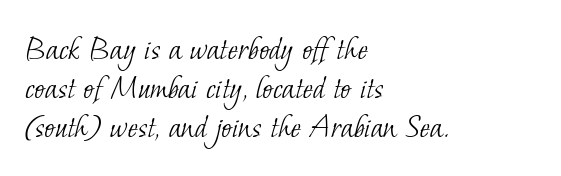
Leading is clearly below the norm, producing a dense column. The letters advance in unequal steps, a hallmark of proportional type. Descenders hang freely into open space. The passage shown has conventional tracking throughout. Vertical stems look standard width or narrower in stroke. The face used here is seriffed, in the tradition of book romans.
